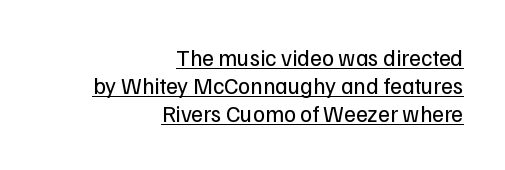
The passage is arranged like a letterhead date or caption credit — flush right. A rule runs beneath these lines of type. The letters look calm and open, with moderate or lighter stems. Posture: vertical.
